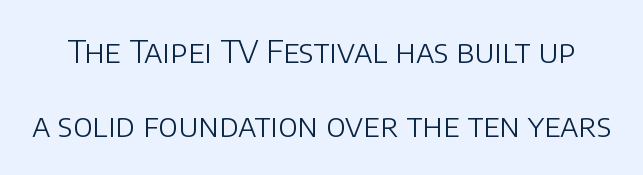
Q: Is the text bold? A: No.
Q: Is the text italic (slanted)? A: No, it is upright.
Q: Is the typeface a serif or a sans-serif typeface? A: Sans-serif.
Q: Is the text underlined? A: No.
Q: Is the spacing between letters normal or unusually wide? A: Normal.
Q: Is the spacing between lines tight, normal or loose? A: Loose.
Q: Width (condensed, normal, or wide)? A: Normal.
Q: Stroke contrast? A: Low.
Q: x-height? A: Large.
Q: Monospaced? A: No.
